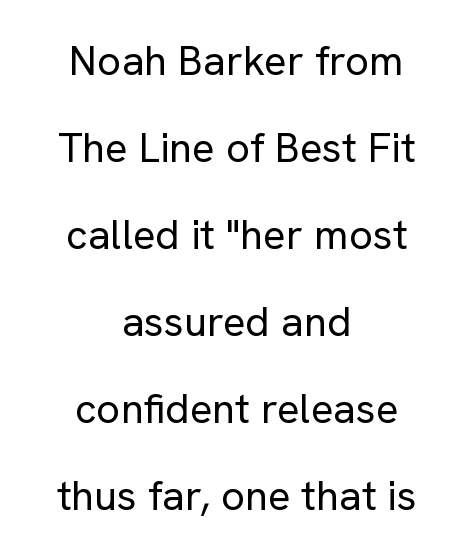
Q: Is the text bold? A: No.
Q: Is the text italic (slanted)? A: No, it is upright.
Q: Is the typeface a serif or a sans-serif typeface? A: Sans-serif.
Q: Is the text underlined? A: No.
Q: How is the paragraph aligned? A: Centered.
Q: Is the spacing between letters normal or unusually wide? A: Normal.
Q: Is the spacing between lines tight, normal or loose? A: Loose.
Q: Width (condensed, normal, or wide)? A: Normal.
Q: Stroke contrast? A: Low.
Q: x-height? A: Medium.
Q: Monospaced? A: No.
